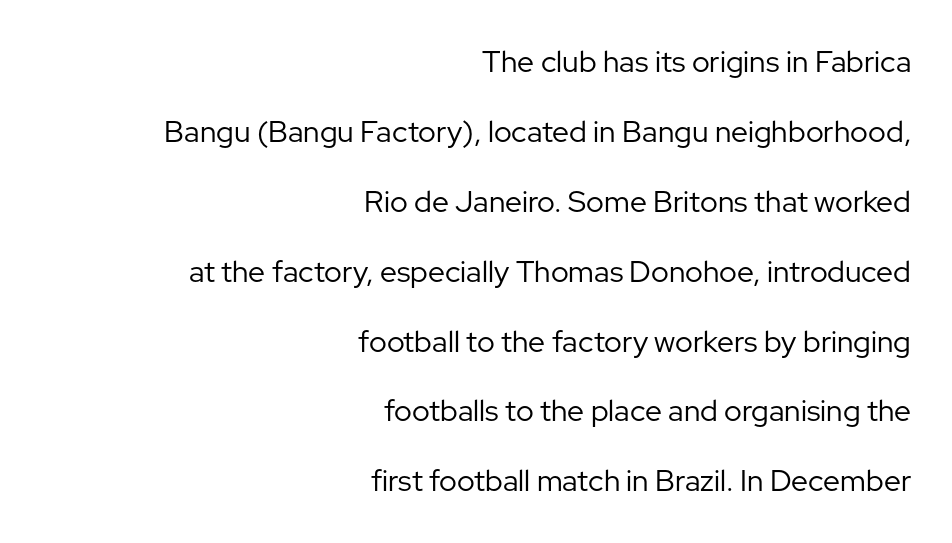
The image shows 30 px regular-weight sans-serif type, upright; set right-aligned, loose line spacing (2.33x), normal letter spacing, not underlined; low stroke contrast and a medium x-height.
